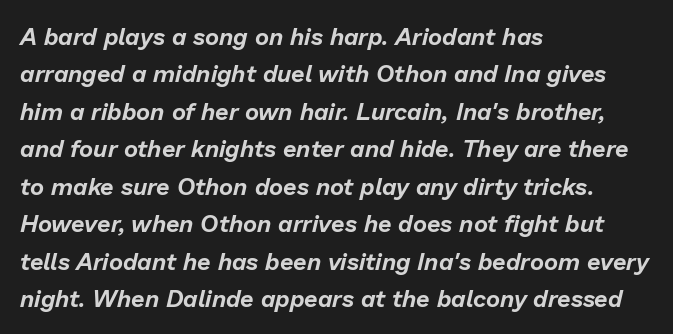
Q: Is the text italic (slanted)? A: Yes, it leans right by about 13 degrees.
Q: Is the text underlined? A: No.
Q: How is the paragraph aligned? A: Left-aligned.
Q: Is the spacing between letters normal or unusually wide? A: Normal.
Q: Is the spacing between lines tight, normal or loose? A: Normal.
